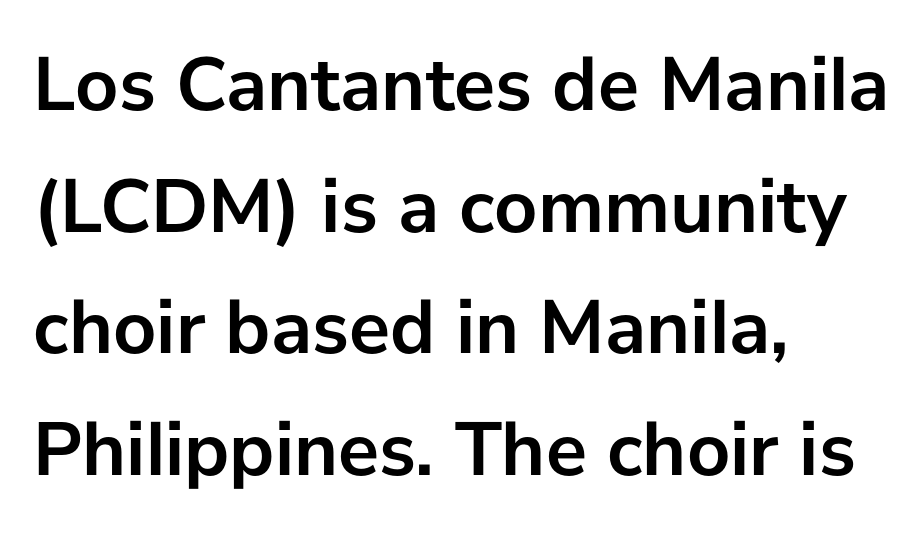
{"serif": "no", "italic": "no", "bold": "yes", "weight": "semibold", "width": "normal", "stroke_contrast": "low", "x_height": "medium", "monospaced": "no", "underline": "no", "align": "left", "line_spacing": "normal", "line_spacing_ratio": 1.58, "letter_spacing": "normal", "letter_spacing_em": 0.0, "glyph_px": 77}
